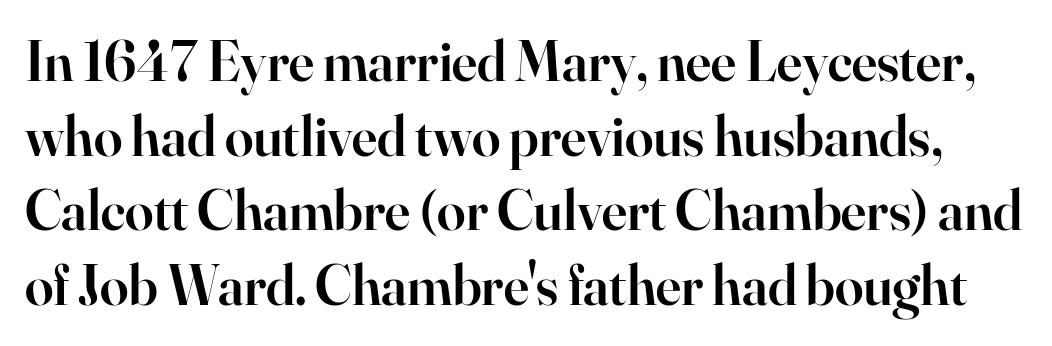
Q: Is the text bold? A: Semi-bold.
Q: Is the text italic (slanted)? A: No, it is upright.
Q: Is the typeface a serif or a sans-serif typeface? A: Serif.
Q: Is the text underlined? A: No.
Q: Is the spacing between letters normal or unusually wide? A: Normal.
Q: Is the spacing between lines tight, normal or loose? A: Normal.
Q: Width (condensed, normal, or wide)? A: Normal.
Q: Stroke contrast? A: High.
Q: x-height? A: Small.
Q: Monospaced? A: No.
